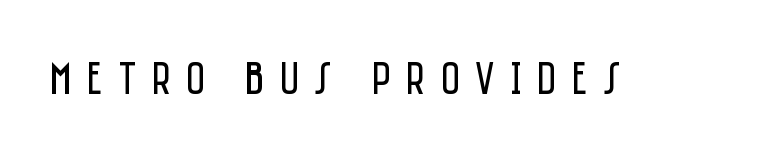
If you drew a line through each stem, it would be perfectly vertical. Just letters on the line, the space beneath them empty. No feet cap the strokes, marking this as sans-serif type. Varying glyph widths throughout — classic text-font behaviour. Stroke mass is kept to a normal reading level or below.
